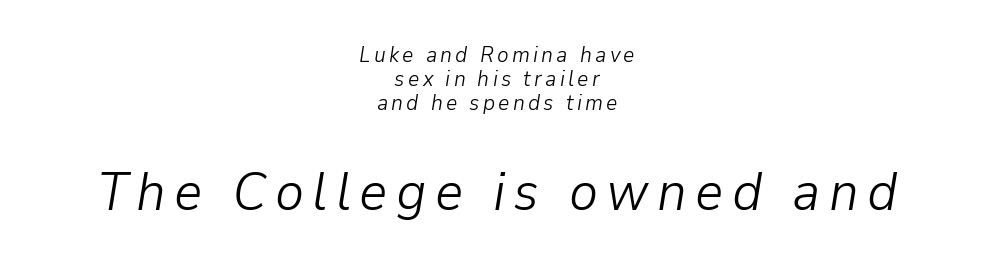
{"italic": "yes", "lean": "right", "slant_degrees": 9, "bold": "no", "weight": "light", "width": "normal", "stroke_contrast": "low", "x_height": "medium", "monospaced": "no", "underline": "no", "align": "center", "line_spacing": "tight", "line_spacing_ratio": 1.08, "larger_block": "second", "size_ratio": 2.5, "glyph_px": 55}
